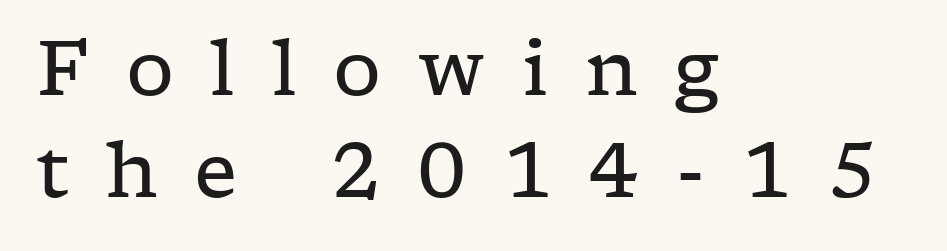
{"serif": "yes", "italic": "no", "bold": "no", "weight": "regular", "width": "wide", "stroke_contrast": "low", "x_height": "medium", "monospaced": "no", "underline": "no", "align": "left", "line_spacing": "normal", "line_spacing_ratio": 1.34, "letter_spacing": "wide", "letter_spacing_em": 0.48, "glyph_px": 76}
